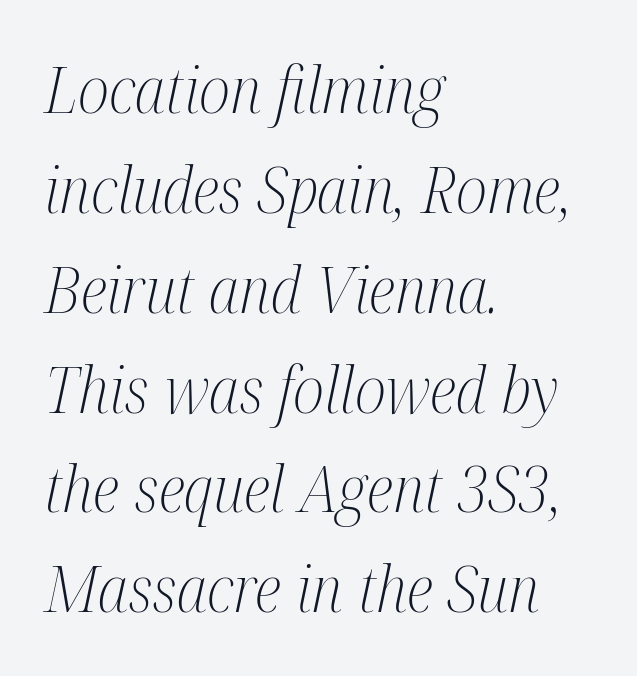
Honestly, the row spacing looks completely unremarkable. Each letter keeps its own natural width here, so spacing adapts to shape. Quick note: italic. Each line starts at the same left margin while the right side varies. The horizontal fit of the characters is conventional and even. Weight: not bold — regular or lighter.
